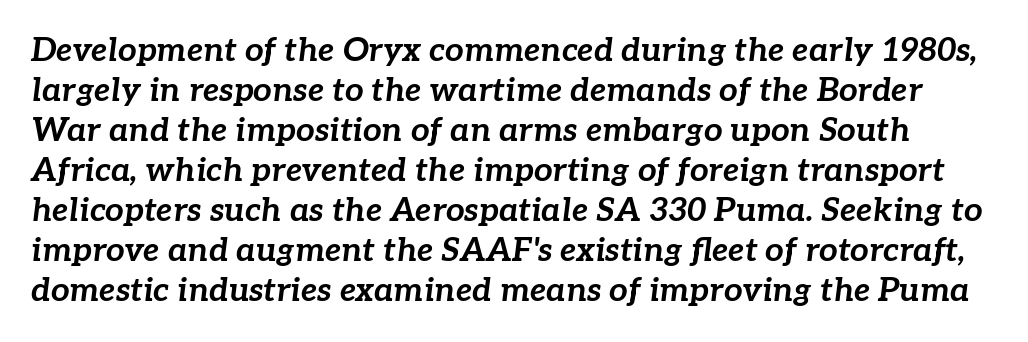
{"italic": "yes", "lean": "right", "slant_degrees": 7, "bold": "yes", "weight": "bold", "width": "normal", "stroke_contrast": "low", "x_height": "medium", "monospaced": "no", "underline": "no", "line_spacing_ratio": 1.21, "letter_spacing": "normal", "letter_spacing_em": 0.0, "glyph_px": 33}
